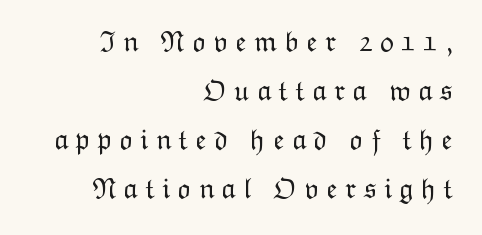
Heaviness? Minimal to ordinary, like unemphasized prose. Rows of type keep a routine distance in the vertical direction. The string is rendered with underlining switched off. Every stem runs plumb, perpendicular to the baseline. Glyph-to-glyph distance is far greater than everyday printed text.
